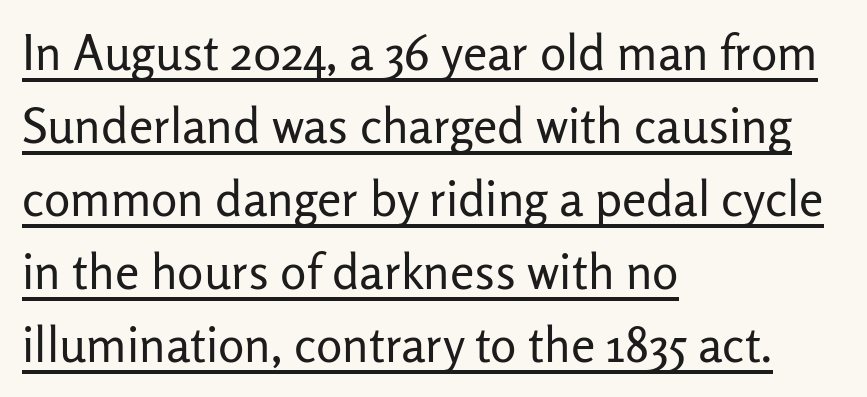
{"serif": "no", "italic": "no", "bold": "no", "weight": "regular", "width": "normal", "stroke_contrast": "low", "x_height": "medium", "monospaced": "no", "underline": "yes", "align": "left", "line_spacing": "normal", "line_spacing_ratio": 1.49, "letter_spacing": "normal", "letter_spacing_em": 0.0, "glyph_px": 49}
